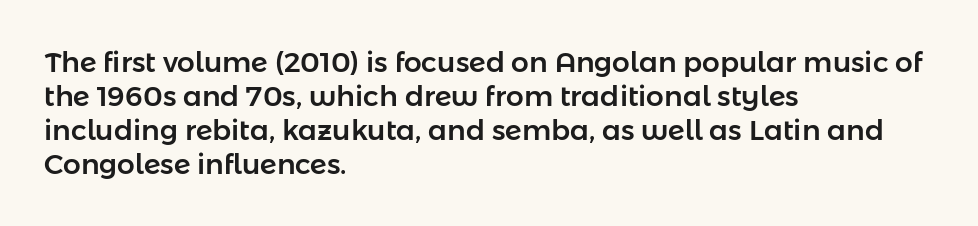
{"serif": "no", "italic": "no", "width": "normal", "stroke_contrast": "low", "x_height": "medium", "monospaced": "no", "underline": "no", "align": "left", "line_spacing_ratio": 1.21, "letter_spacing": "normal", "letter_spacing_em": 0.0, "glyph_px": 28}
